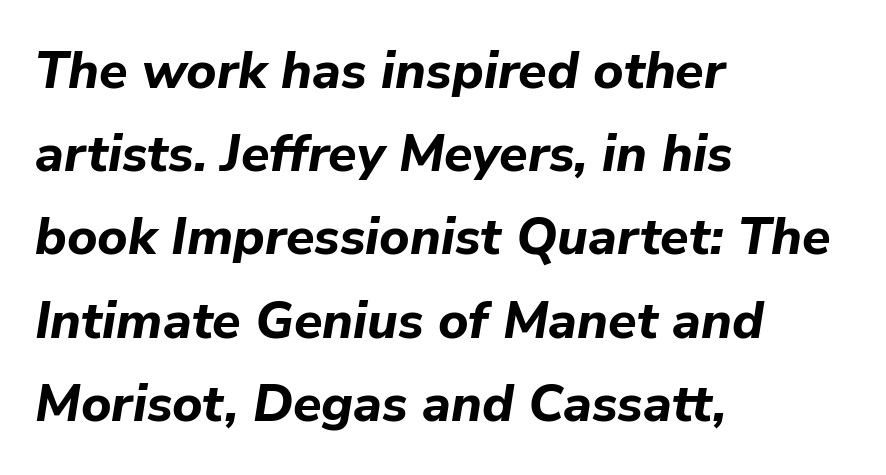
The image shows 52 px bold type, italic (leaning right); set left-aligned, normal line spacing (1.6x), normal letter spacing, not underlined; low stroke contrast and a medium x-height.
